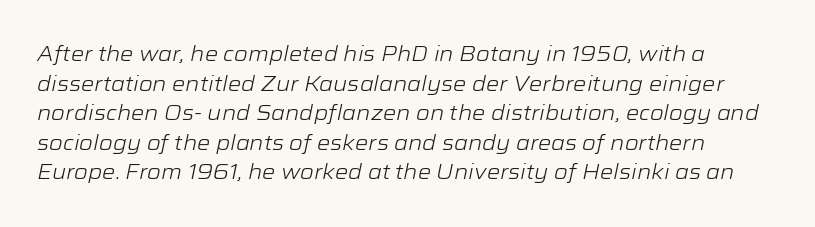
The image shows 21 px text type, italic (leaning right); set normal line spacing (1.41x), normal letter spacing, not underlined.
